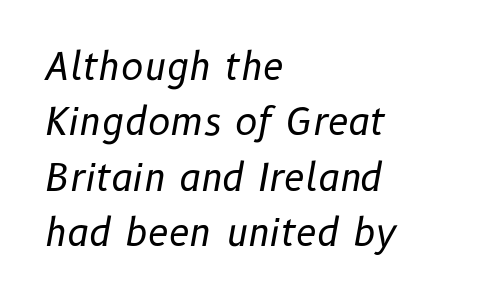
{"italic": "yes", "lean": "right", "slant_degrees": 10, "bold": "no", "weight": "regular", "width": "normal", "stroke_contrast": "low", "x_height": "medium", "monospaced": "no", "underline": "no", "align": "left", "line_spacing": "normal", "line_spacing_ratio": 1.46, "letter_spacing": "normal", "letter_spacing_em": 0.0, "glyph_px": 38}
